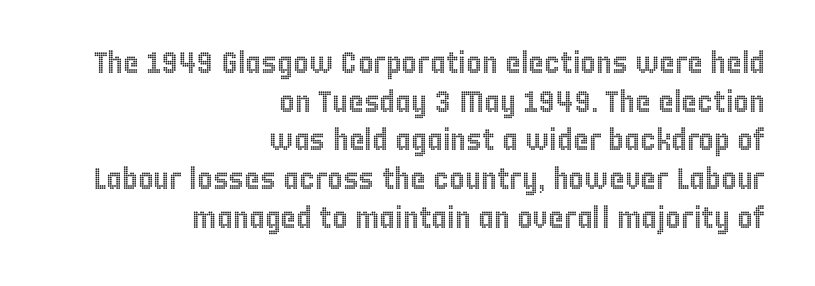
{"italic": "no", "width": "condensed", "x_height": "large", "monospaced": "no", "underline": "no", "align": "right", "line_spacing": "normal", "line_spacing_ratio": 1.29, "letter_spacing": "normal", "letter_spacing_em": 0.0, "glyph_px": 30}
